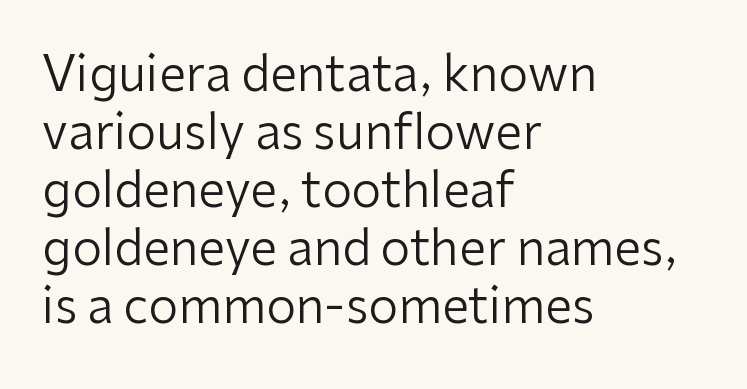
Do the characters align in a grid? No, the font is proportional. The text was rendered using a sans face with plain stroke endings. Glyph-to-glyph distance matches everyday printed text. Is the block centered? No — it sits flush against the left margin.
